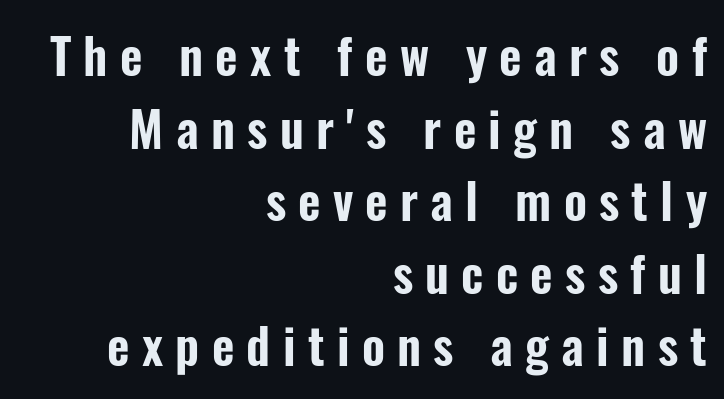
Q: Is the text italic (slanted)? A: No, it is upright.
Q: Is the typeface a serif or a sans-serif typeface? A: Sans-serif.
Q: Is the text underlined? A: No.
Q: How is the paragraph aligned? A: Right-aligned.
Q: Is the spacing between letters normal or unusually wide? A: Unusually wide.
Q: Is the spacing between lines tight, normal or loose? A: Normal.
Q: Width (condensed, normal, or wide)? A: Condensed.
Q: Stroke contrast? A: Low.
Q: x-height? A: Medium.
Q: Monospaced? A: No.
